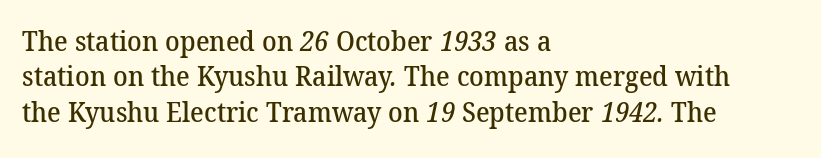
{"bold": "semi", "underline": "no", "align": "left", "line_spacing": "normal", "line_spacing_ratio": 1.31, "letter_spacing": "normal", "letter_spacing_em": 0.0, "glyph_px": 27}
